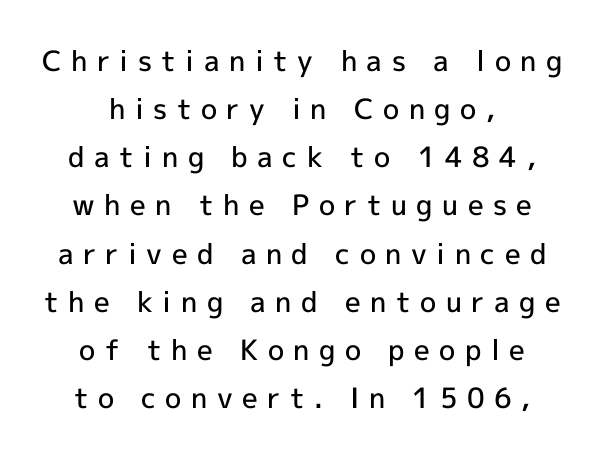
These lines were composed using upright roman letters. Observe the absence of serifs on each vertical stroke in this sample. This sample has the flowing, uneven cadence of proportional lettering. Glance below the letters and you will spot only blank space. Every letter is mildly thick-stroked: semibold rather than bold.
